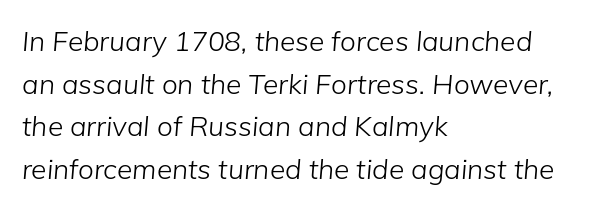
{"italic": "yes", "lean": "right", "slant_degrees": 5, "bold": "no", "weight": "light", "width": "normal", "stroke_contrast": "low", "x_height": "medium", "monospaced": "no", "underline": "no", "align": "left", "line_spacing": "normal", "line_spacing_ratio": 1.52, "letter_spacing": "normal", "letter_spacing_em": 0.0, "glyph_px": 28}
